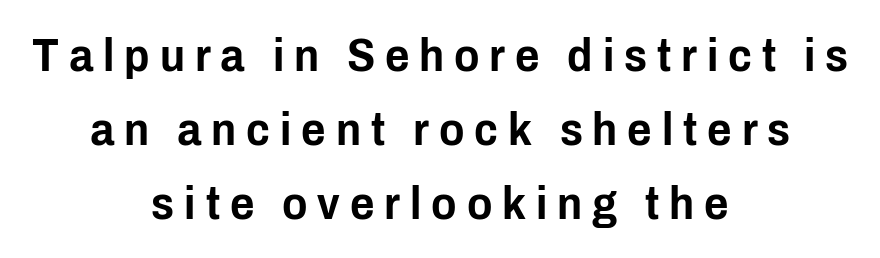
Q: Is the text italic (slanted)? A: No, it is upright.
Q: Is the typeface a serif or a sans-serif typeface? A: Sans-serif.
Q: Is the text underlined? A: No.
Q: How is the paragraph aligned? A: Centered.
Q: Is the spacing between letters normal or unusually wide? A: Unusually wide.
Q: Is the spacing between lines tight, normal or loose? A: Normal.
Q: Width (condensed, normal, or wide)? A: Condensed.
Q: Stroke contrast? A: Low.
Q: x-height? A: Medium.
Q: Monospaced? A: No.
